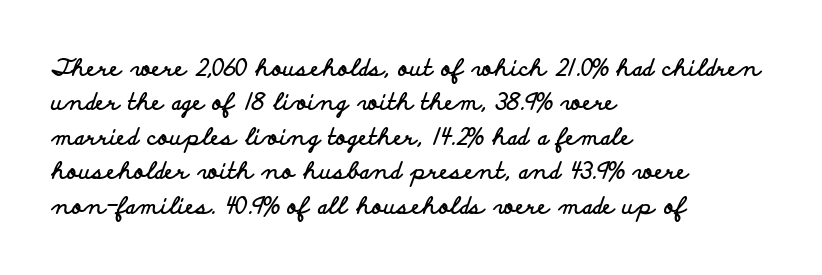
{"bold": "yes", "underline": "no", "align": "left", "line_spacing": "normal", "line_spacing_ratio": 1.5, "letter_spacing": "normal", "letter_spacing_em": 0.0, "glyph_px": 23}
